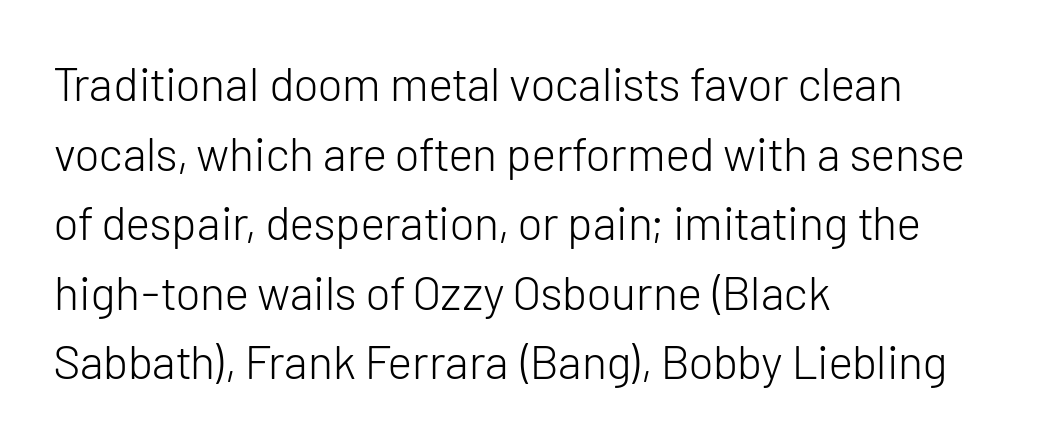
{"serif": "no", "italic": "no", "bold": "no", "weight": "light", "width": "normal", "stroke_contrast": "low", "x_height": "medium", "monospaced": "no", "underline": "no", "align": "left", "line_spacing": "normal", "line_spacing_ratio": 1.48, "letter_spacing": "normal", "letter_spacing_em": 0.0, "glyph_px": 47}
